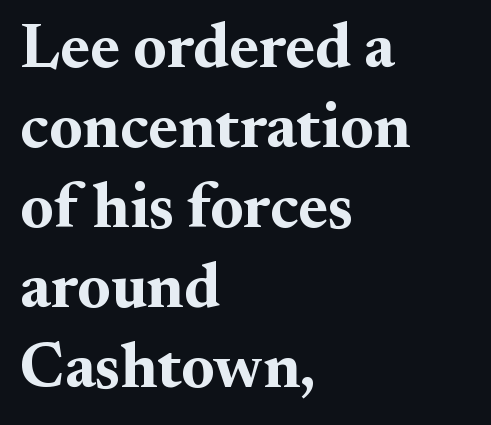
The image shows 63 px bold serif type, upright; set left-aligned, normal line spacing (1.27x), normal letter spacing, not underlined; medium stroke contrast and a small x-height.
